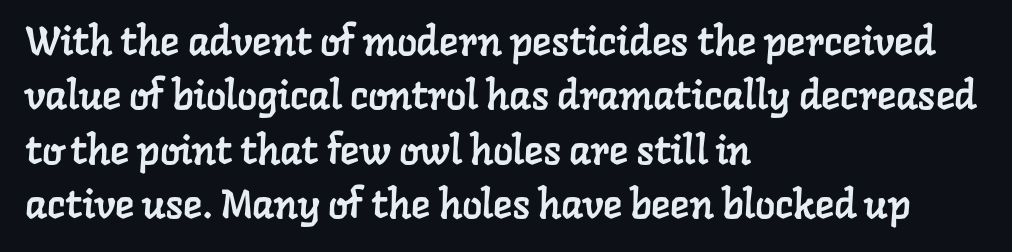
The passage shown stacks its lines at a standard gap. The rendering uses natural spacing where letterforms have individual widths. Small tapered or slab feet sit at the stroke ends, so this counts as serif. The lines in this sample share a left origin and differ only in where they stop. There is no visible air inserted between adjacent glyphs. The specimen omits any rule beneath the text block's lines.
